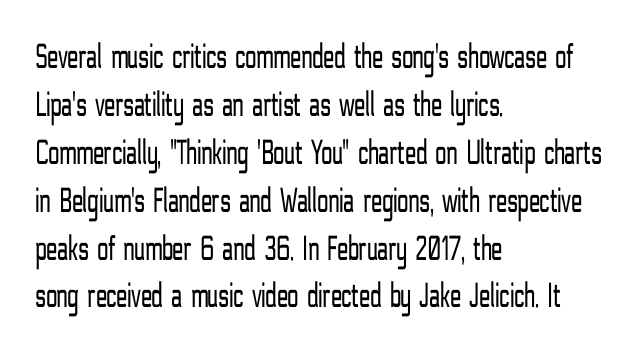
Type style note: lacks serifs. The rendering uses natural spacing where letterforms have individual widths. Rows of type keep a routine distance in the vertical direction. The strip under each line holds only bare page. The weight tops out at a normal text grade.
